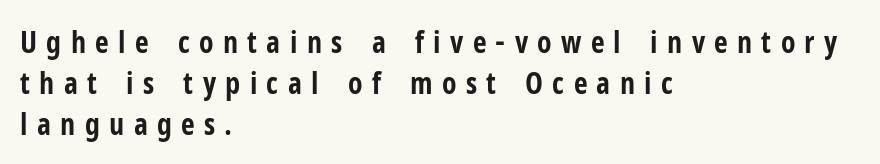
{"serif": "no", "italic": "no", "bold": "yes", "weight": "bold", "width": "condensed", "stroke_contrast": "low", "x_height": "medium", "monospaced": "no", "underline": "no", "align": "left", "line_spacing": "normal", "line_spacing_ratio": 1.36, "letter_spacing": "wide", "letter_spacing_em": 0.31, "glyph_px": 30}
